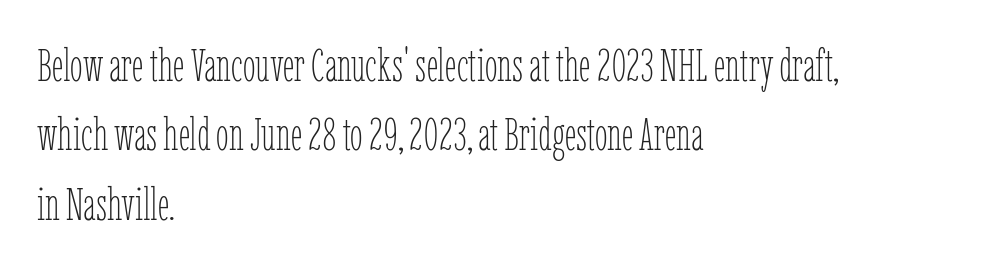
Q: Is the text bold? A: No.
Q: Is the text italic (slanted)? A: No, it is upright.
Q: Is the text underlined? A: No.
Q: How is the paragraph aligned? A: Left-aligned.
Q: Is the spacing between letters normal or unusually wide? A: Normal.
Q: Is the spacing between lines tight, normal or loose? A: Normal.
Q: Width (condensed, normal, or wide)? A: Condensed.
Q: Stroke contrast? A: Low.
Q: x-height? A: Medium.
Q: Monospaced? A: No.
